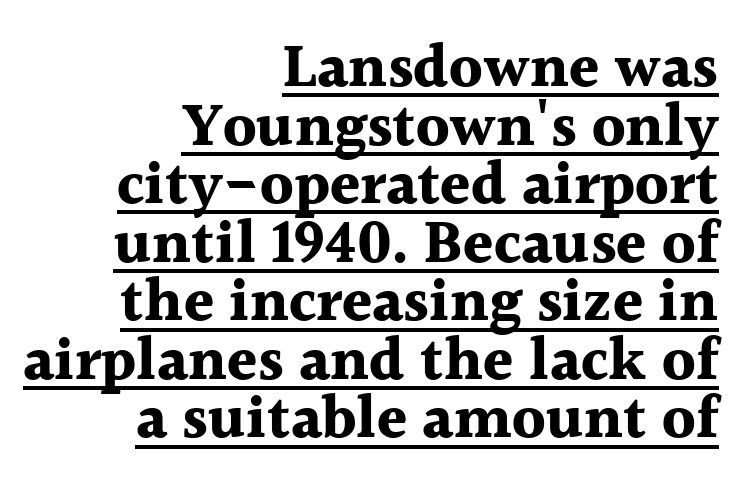
The passage shown is emphatically bold. Ascenders rise straight up at ninety degrees. Compared with typical body copy, the letter spacing here is the same. Note the varied advance widths — an 'i' is clearly narrower than an 'm'.
